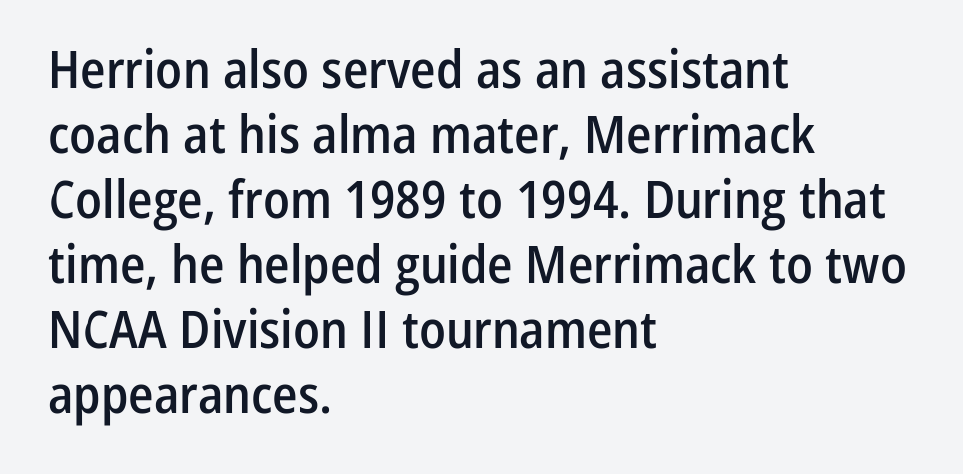
{"serif": "no", "italic": "no", "bold": "semi", "weight": "semibold", "width": "condensed", "stroke_contrast": "low", "x_height": "medium", "monospaced": "no", "underline": "no", "align": "left", "line_spacing": "normal", "line_spacing_ratio": 1.25, "letter_spacing": "normal", "letter_spacing_em": 0.0, "glyph_px": 52}
